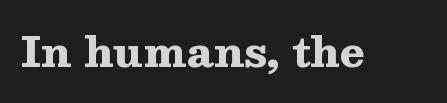
The image shows 41 px heavy, wide serif type, upright; set normal letter spacing, not underlined; medium stroke contrast and a medium x-height.
